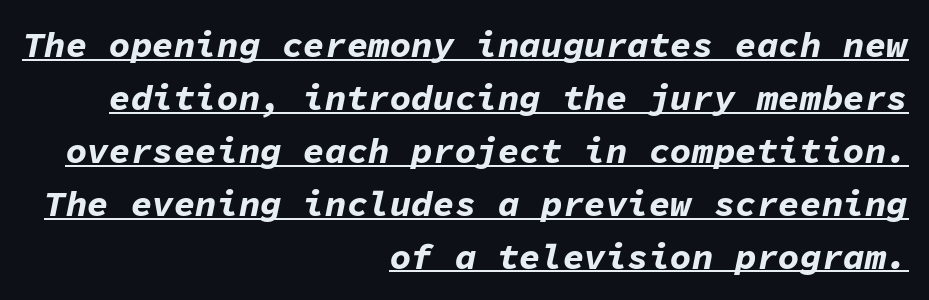
Each letter, wide or thin by design, is forced into the same width here. Teacher's note: observe the even right margin — that is flush-right alignment. Each word holds together tightly as a unit, with standard inter-letter gaps. This sample keeps an unexceptional amount of space between lines.
